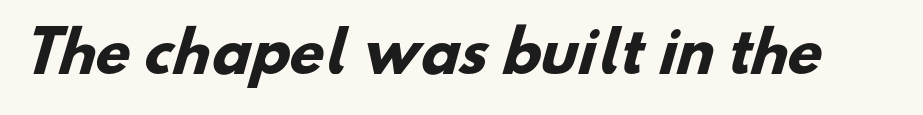
This is sans-serif lettering, the kind often seen on screens and signage. Between one letter and the next there's only the usual sliver of space. A typesetter would call this proportional, since set widths differ per character. Nobody drew a line under any word here. Strokes here are thick enough to call this a true bold.
